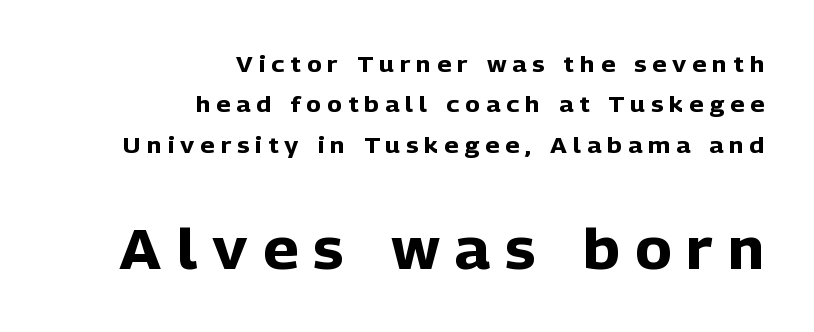
{"serif": "no", "italic": "no", "bold": "yes", "weight": "heavy", "width": "normal", "stroke_contrast": "low", "x_height": "medium", "monospaced": "no", "underline": "no", "align": "right", "line_spacing_ratio": 1.83, "letter_spacing": "wide", "letter_spacing_em": 0.28, "larger_block": "second", "size_ratio": 2.5, "glyph_px": 55}
